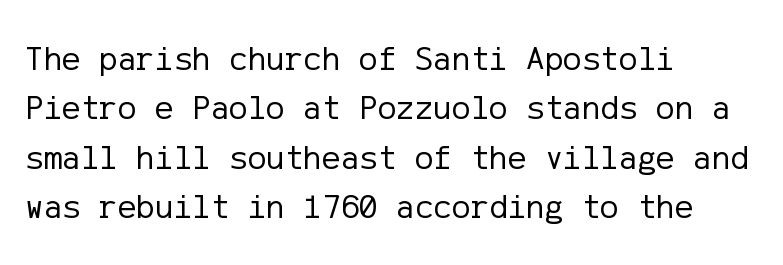
Q: Is the text bold? A: No.
Q: Is the text italic (slanted)? A: No, it is upright.
Q: Is the typeface a serif or a sans-serif typeface? A: Sans-serif.
Q: Is the text underlined? A: No.
Q: How is the paragraph aligned? A: Left-aligned.
Q: Is the spacing between letters normal or unusually wide? A: Normal.
Q: Is the spacing between lines tight, normal or loose? A: Normal.
Q: Width (condensed, normal, or wide)? A: Normal.
Q: Stroke contrast? A: Low.
Q: x-height? A: Medium.
